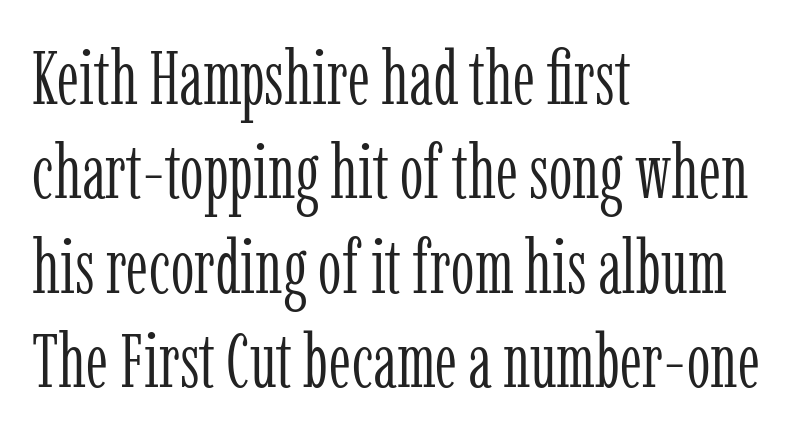
Honestly, the letter spacing is just normal — you wouldn't notice it. A clean baseline with only descenders dipping below it. Normally led — the rows are evenly, conventionally spaced. No letter is thick-stroked: the sample isn't bold. A classic flush-left, rag-right setting is used for this passage.
